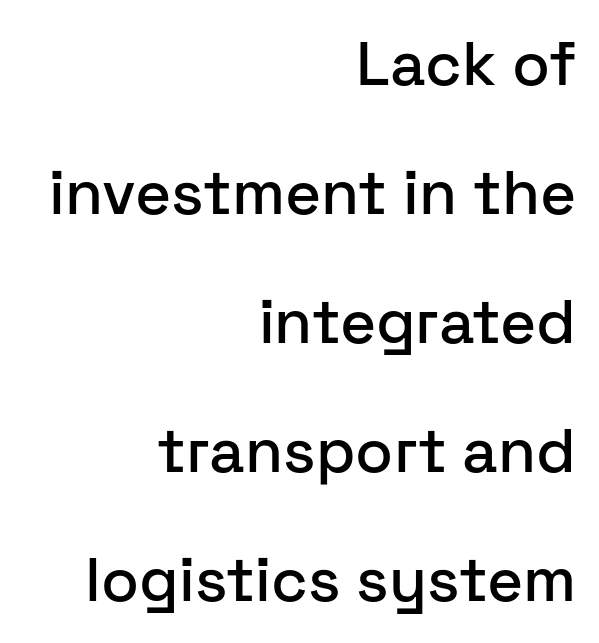
The image shows 62 px sans-serif type, upright; set right-aligned, loose line spacing (2.08x), normal letter spacing, not underlined; low stroke contrast and a medium x-height.
